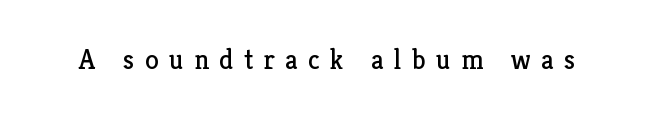
Summary of weight: not heavy and not bold. Spacing verdict: proportional, widths tailored to each character. Type without underlining. Examine the stroke ends and you'll spot serifs.
